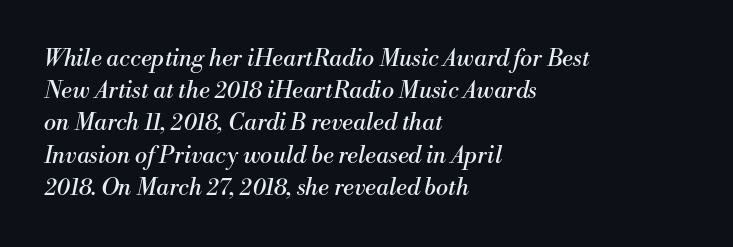
Q: Is the text bold? A: No.
Q: Is the text italic (slanted)? A: Yes, it leans right by about 13 degrees.
Q: Is the text underlined? A: No.
Q: How is the paragraph aligned? A: Left-aligned.
Q: Is the spacing between letters normal or unusually wide? A: Normal.
Q: Is the spacing between lines tight, normal or loose? A: Normal.
